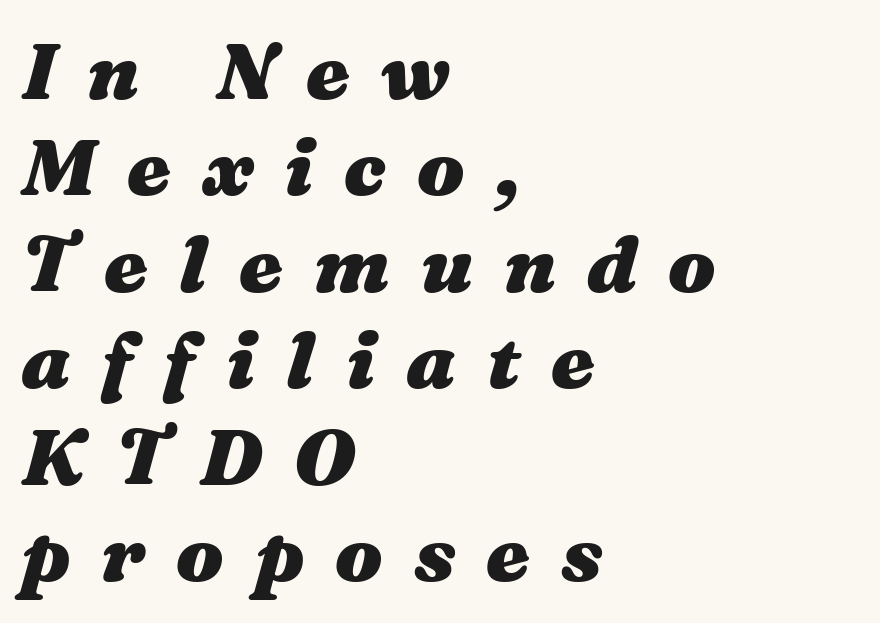
This sample is left-justified, so line endings fall wherever the words run out. Underline: absent. A typesetter would call this proportional, since set widths differ per character. This is oblique type, the kind used for emphasis or titles. There is plenty of visible air inserted between adjacent glyphs.
